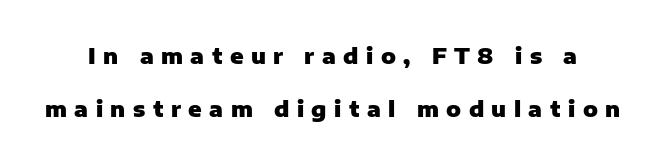
The type sits square on the baseline with zero lean. In terms of leading, this rendering errs on the spacious side. Weight check: bold — yes, fully. This rendering features lettering with no underline.
